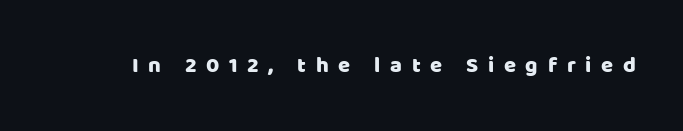
Display-style spreading of the glyphs; the letterfit is very open. Bare-footed words on every line. Italic? Not at all — the glyphs are vertical.
